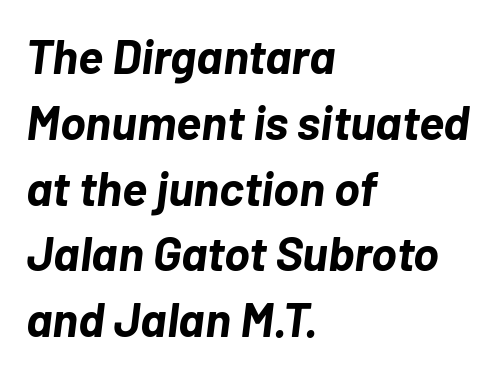
{"italic": "yes", "lean": "right", "slant_degrees": 7, "bold": "yes", "weight": "bold", "width": "normal", "stroke_contrast": "low", "x_height": "medium", "monospaced": "no", "underline": "no", "align": "left", "line_spacing": "normal", "line_spacing_ratio": 1.37, "letter_spacing": "normal", "letter_spacing_em": 0.0, "glyph_px": 48}
